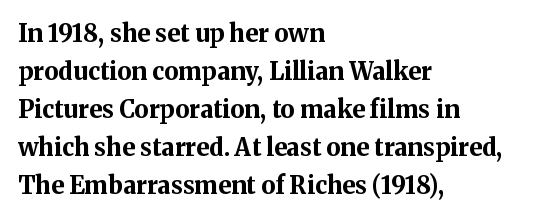
The image shows 24 px bold type, upright; set left-aligned, normal line spacing (1.58x), normal letter spacing, not underlined.
